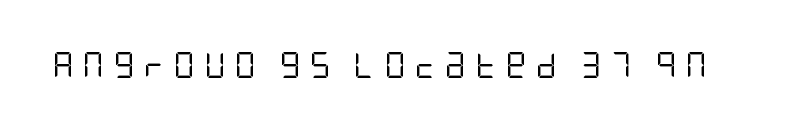
{"italic": "no", "bold": "no", "underline": "no", "letter_spacing": "wide", "letter_spacing_em": 0.35, "glyph_px": 26}
